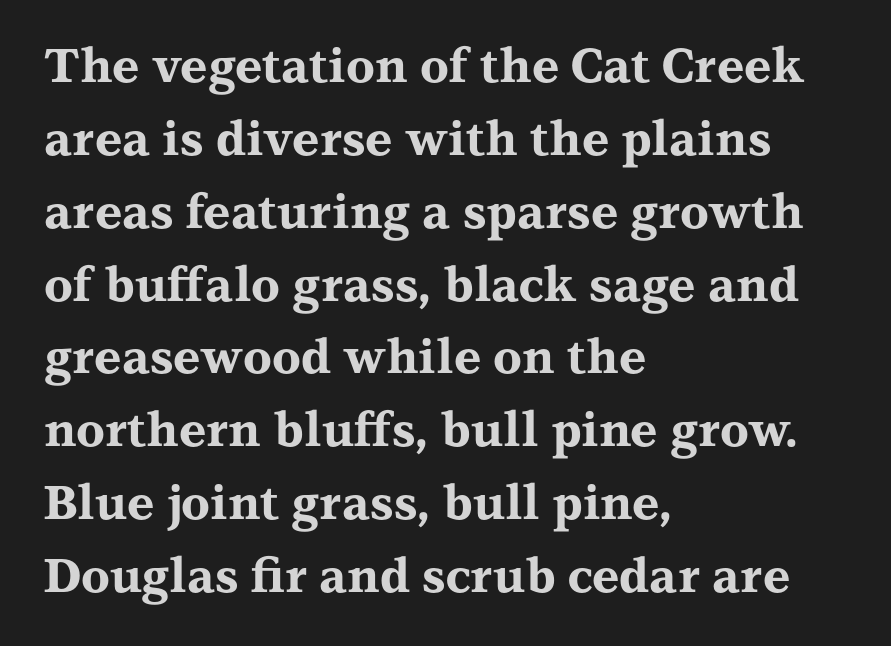
{"serif": "yes", "italic": "no", "bold": "yes", "weight": "bold", "width": "wide", "stroke_contrast": "medium", "x_height": "medium", "monospaced": "no", "underline": "no", "align": "left", "line_spacing": "normal", "line_spacing_ratio": 1.55, "letter_spacing": "normal", "letter_spacing_em": 0.0, "glyph_px": 47}
